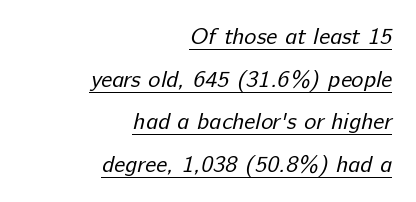
You could call the tracking neutral — neither tight nor loose. Beneath each row of characters lies a ruled line. Does the copy run flush right? Yes — the right margin is perfectly even. Bold? No — there's no thickening of the strokes.
